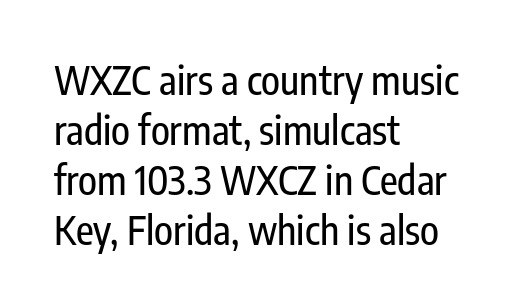
The image shows 39 px condensed sans-serif type, upright; set left-aligned, normal line spacing (1.28x), normal letter spacing, not underlined; low stroke contrast and a medium x-height.
